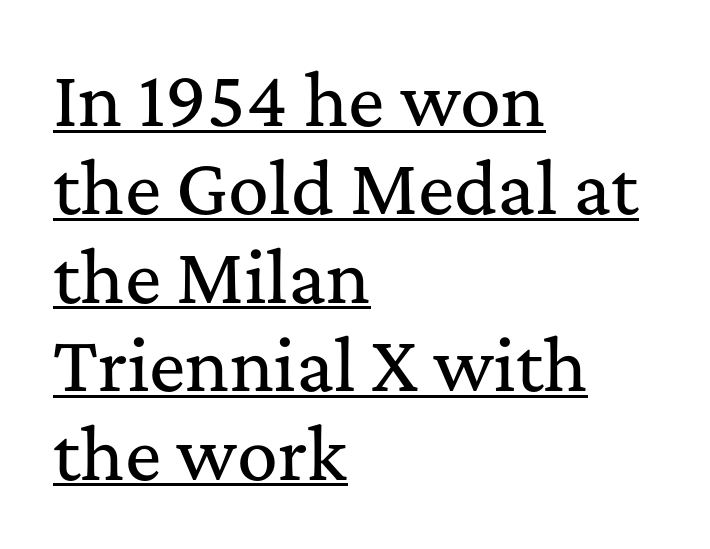
Q: Is the text italic (slanted)? A: No, it is upright.
Q: Is the typeface a serif or a sans-serif typeface? A: Serif.
Q: Is the text underlined? A: Yes.
Q: How is the paragraph aligned? A: Left-aligned.
Q: Is the spacing between letters normal or unusually wide? A: Normal.
Q: Is the spacing between lines tight, normal or loose? A: Normal.
Q: Width (condensed, normal, or wide)? A: Normal.
Q: Stroke contrast? A: Medium.
Q: x-height? A: Medium.
Q: Monospaced? A: No.
